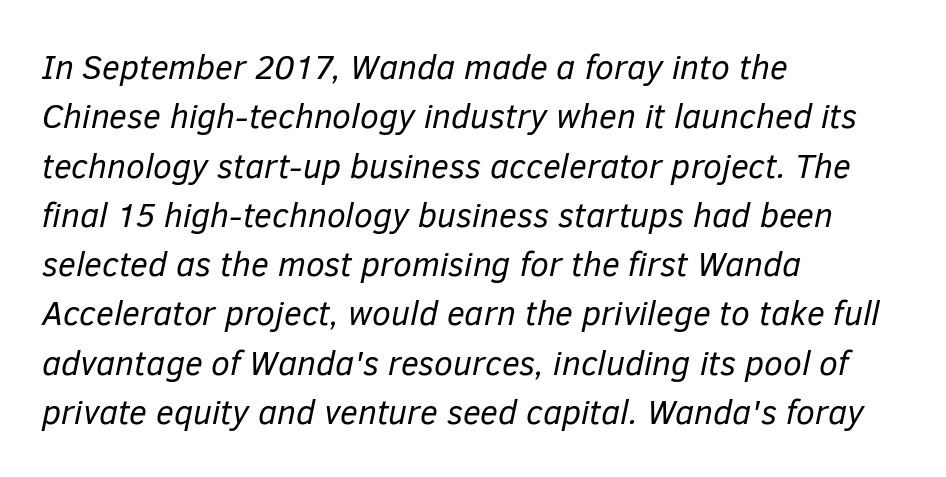
Q: Is the text bold? A: No.
Q: Is the text italic (slanted)? A: Yes, it leans right by about 12 degrees.
Q: Is the text underlined? A: No.
Q: How is the paragraph aligned? A: Left-aligned.
Q: Is the spacing between letters normal or unusually wide? A: Normal.
Q: Is the spacing between lines tight, normal or loose? A: Normal.
Q: Width (condensed, normal, or wide)? A: Normal.
Q: Stroke contrast? A: Low.
Q: x-height? A: Medium.
Q: Monospaced? A: No.
